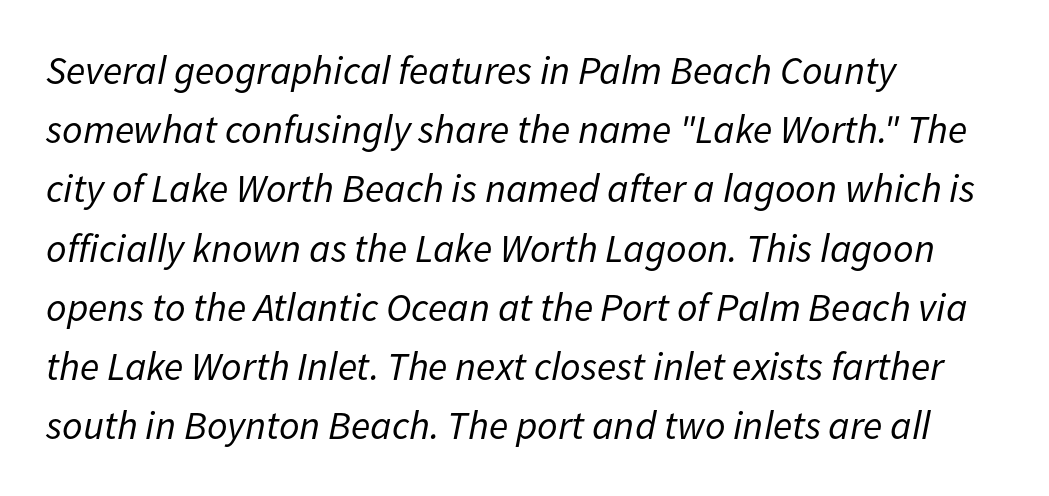
Q: Is the text bold? A: No.
Q: Is the text italic (slanted)? A: Yes, it leans right by about 11 degrees.
Q: Is the text underlined? A: No.
Q: How is the paragraph aligned? A: Left-aligned.
Q: Is the spacing between letters normal or unusually wide? A: Normal.
Q: Is the spacing between lines tight, normal or loose? A: Normal.
Q: Width (condensed, normal, or wide)? A: Normal.
Q: Stroke contrast? A: Low.
Q: x-height? A: Medium.
Q: Monospaced? A: No.
